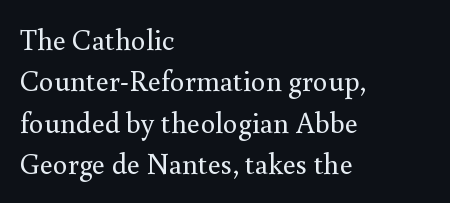
Q: Is the text bold? A: No.
Q: Is the text italic (slanted)? A: No, it is upright.
Q: Is the typeface a serif or a sans-serif typeface? A: Serif.
Q: Is the text underlined? A: No.
Q: How is the paragraph aligned? A: Left-aligned.
Q: Is the spacing between letters normal or unusually wide? A: Normal.
Q: Is the spacing between lines tight, normal or loose? A: Normal.
Q: Width (condensed, normal, or wide)? A: Normal.
Q: Stroke contrast? A: Medium.
Q: x-height? A: Small.
Q: Monospaced? A: No.
